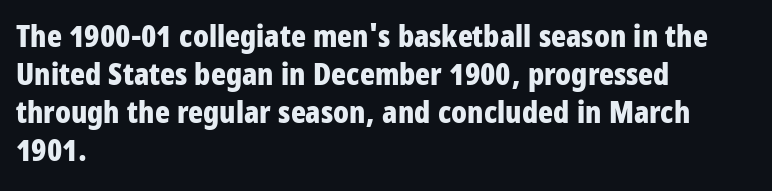
Notice how the stems are strictly vertical — no italics here. Words appear dense and cohesive because spacing is normal. Note the varied advance widths — an 'i' is clearly narrower than an 'm'. Look at the bottom of the vertical strokes: they stop flat, with no serifs. Heft: maximum for text — a bold.
